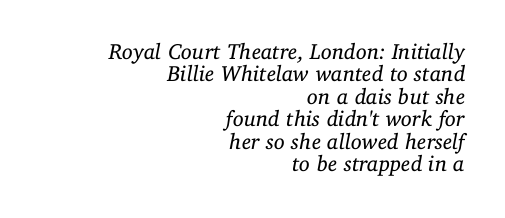
The face used here is rendered with its standard letterfit. The letterforms sit at book weight or below. Line endings align vertically; line beginnings do not. Would a proofreader flag this as italicized? Yes.
